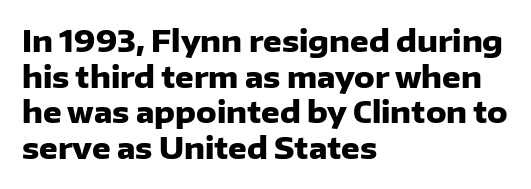
The image shows 29 px heavy sans-serif type, upright; set left-aligned, line spacing 1.23x, normal letter spacing, not underlined; low stroke contrast and a medium x-height.
